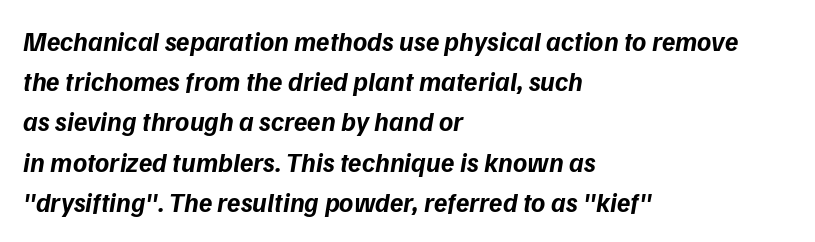
The image shows 27 px bold type; set left-aligned, normal line spacing (1.49x), normal letter spacing, not underlined.
